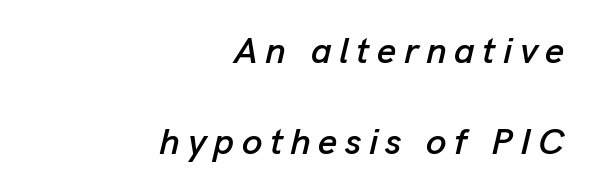
In terms of leading, this rendering errs on the spacious side. You could not count columns in this text — the font is proportionally spaced. Compared with a flush-left layout, this one pins lines to the opposite, right side. Every character sits at an angle, as italics do.
